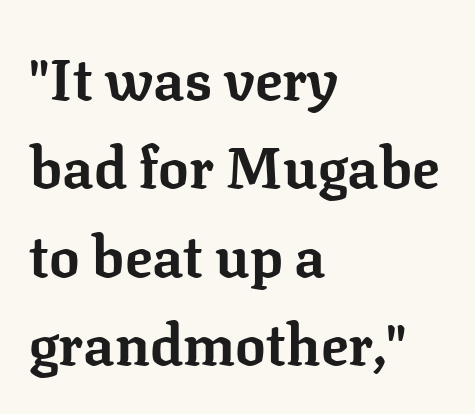
Q: Is the text bold? A: Yes.
Q: Is the text italic (slanted)? A: No, it is upright.
Q: Is the typeface a serif or a sans-serif typeface? A: Serif.
Q: Is the text underlined? A: No.
Q: How is the paragraph aligned? A: Left-aligned.
Q: Is the spacing between letters normal or unusually wide? A: Normal.
Q: Is the spacing between lines tight, normal or loose? A: Normal.
Q: Width (condensed, normal, or wide)? A: Normal.
Q: Stroke contrast? A: Low.
Q: x-height? A: Medium.
Q: Monospaced? A: No.
